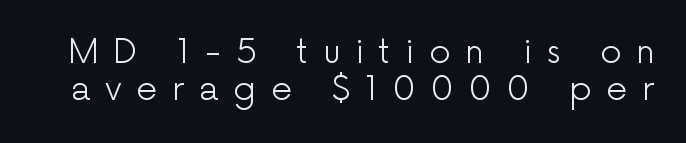
The baseline area is clear. Stroke terminals: plain, sans-serif. Whoever set this chose condensed vertical rhythm over breathing room. A typesetter would call this proportional, since set widths differ per character. No italicization has been applied; the sample stays upright. Observe the wide spacing: letters keep a clear distance from each other.
